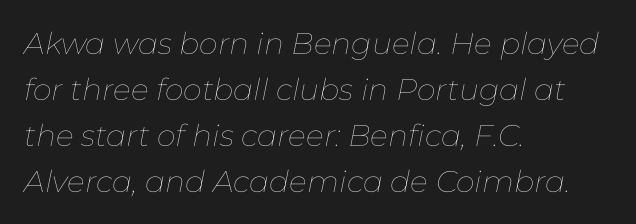
Q: Is the text bold? A: No.
Q: Is the text italic (slanted)? A: Yes, it leans right by about 11 degrees.
Q: Is the text underlined? A: No.
Q: How is the paragraph aligned? A: Left-aligned.
Q: Is the spacing between letters normal or unusually wide? A: Normal.
Q: Is the spacing between lines tight, normal or loose? A: Normal.
Q: Width (condensed, normal, or wide)? A: Normal.
Q: Stroke contrast? A: Low.
Q: x-height? A: Medium.
Q: Monospaced? A: No.
